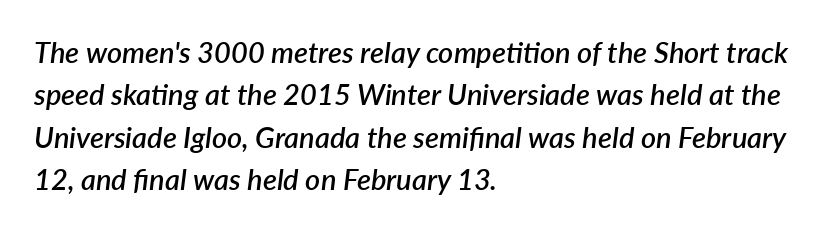
The image shows 29 px semibold type, italic (leaning right); set left-aligned, normal line spacing (1.46x), normal letter spacing, not underlined; low stroke contrast and a medium x-height.
